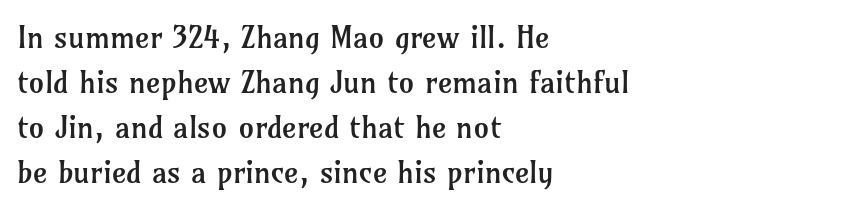
The image shows 31 px regular-weight serif type, upright; set left-aligned, normal line spacing (1.45x), normal letter spacing, not underlined; low stroke contrast and a medium x-height.
